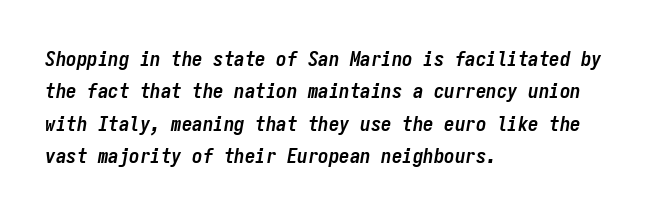
Students, this is bold: see how much ink each stroke carries. Is the letter spacing exaggerated? No — it looks like the ordinary default. Horizontal alignment here is leftward, the default for most running prose. The face used here has a pronounced slope to its letters. Honestly, there is no underline to notice here at all. Rows of type keep a routine distance in the vertical direction.
